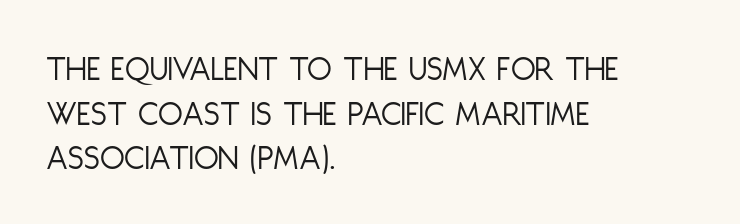
Q: Is the text bold? A: No.
Q: Is the text italic (slanted)? A: No, it is upright.
Q: Is the typeface a serif or a sans-serif typeface? A: Sans-serif.
Q: Is the text underlined? A: No.
Q: How is the paragraph aligned? A: Left-aligned.
Q: Is the spacing between letters normal or unusually wide? A: Normal.
Q: Width (condensed, normal, or wide)? A: Condensed.
Q: Stroke contrast? A: Low.
Q: x-height? A: Large.
Q: Monospaced? A: No.
